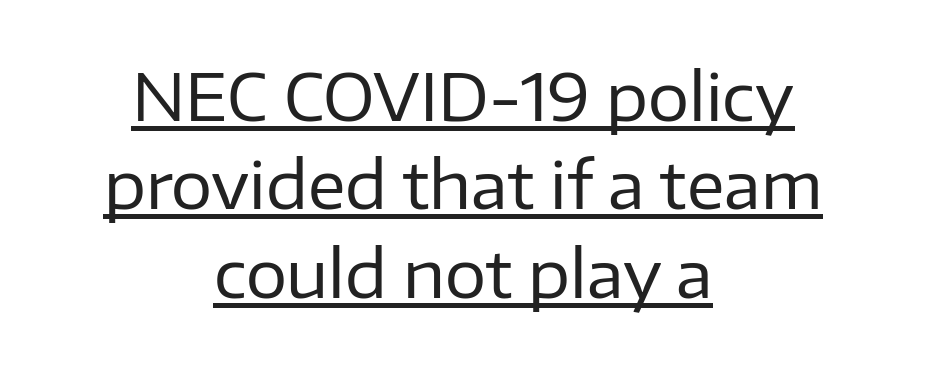
The image shows 65 px regular-weight sans-serif type, upright; set centered, normal line spacing (1.36x), normal letter spacing, underlined; low stroke contrast and a medium x-height.
